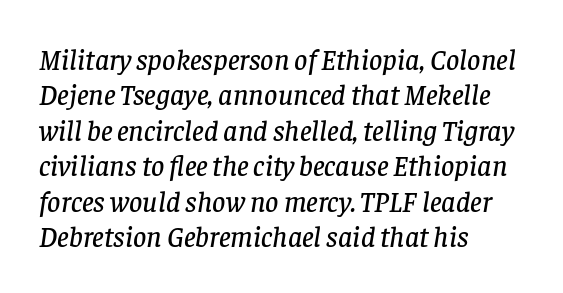
The image shows 29 px serif type, italic (leaning right); set left-aligned, line spacing 1.22x, normal letter spacing, not underlined; low stroke contrast and a large x-height.
